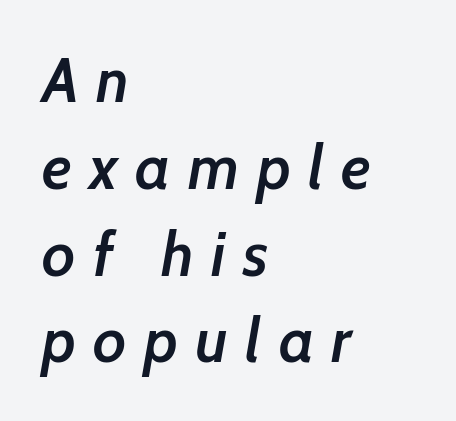
{"italic": "yes", "lean": "right", "slant_degrees": 7, "bold": "semi", "weight": "semibold", "width": "normal", "stroke_contrast": "low", "x_height": "medium", "monospaced": "no", "underline": "no", "align": "left", "line_spacing": "normal", "line_spacing_ratio": 1.4, "letter_spacing": "wide", "letter_spacing_em": 0.28, "glyph_px": 62}
